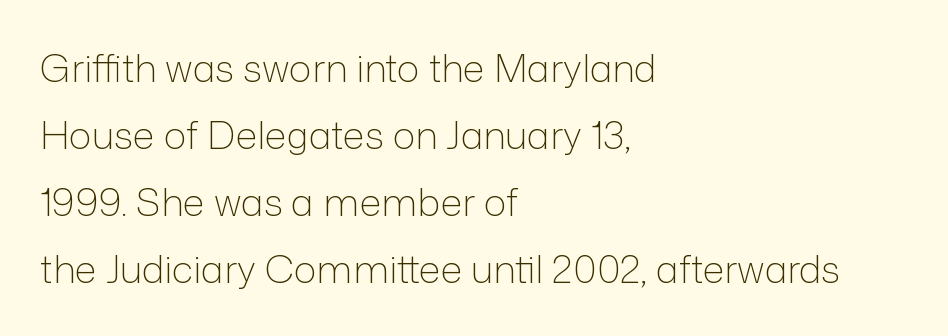
Left-aligned paragraph, ragged on the right. Lines of text with bare space underneath. Standard letterfit; no display-style spreading of the glyphs. The passage shown is typeset with a sans-serif family. Posture: vertical. You could not count columns in this text — the font is proportionally spaced.
